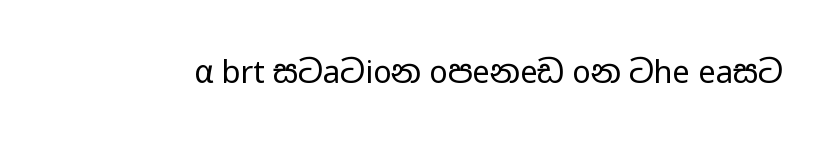
Q: Is the text bold? A: No.
Q: Is the text italic (slanted)? A: No, it is upright.
Q: Is the typeface a serif or a sans-serif typeface? A: Sans-serif.
Q: Is the text underlined? A: No.
Q: Is the spacing between letters normal or unusually wide? A: Normal.
Q: Width (condensed, normal, or wide)? A: Wide.
Q: Stroke contrast? A: Low.
Q: x-height? A: Medium.
Q: Monospaced? A: No.
